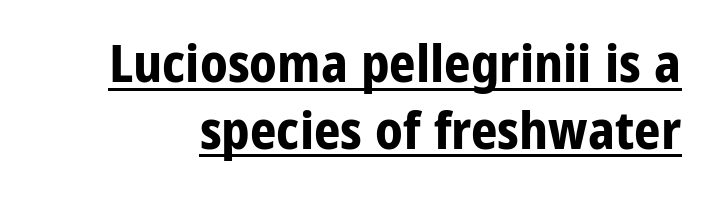
{"serif": "no", "italic": "no", "bold": "yes", "weight": "bold", "width": "normal", "stroke_contrast": "low", "x_height": "medium", "monospaced": "no", "underline": "yes", "line_spacing": "normal", "line_spacing_ratio": 1.28, "letter_spacing": "normal", "letter_spacing_em": 0.0, "glyph_px": 52}
